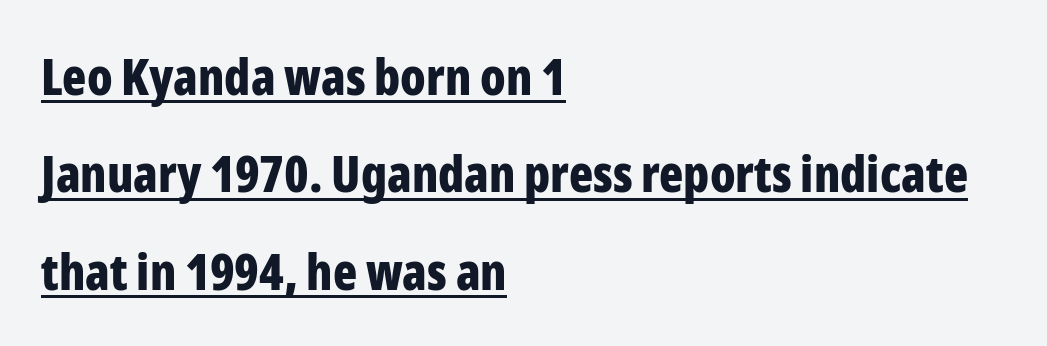
Q: Is the text bold? A: Yes.
Q: Is the text italic (slanted)? A: No, it is upright.
Q: Is the typeface a serif or a sans-serif typeface? A: Sans-serif.
Q: Is the text underlined? A: Yes.
Q: How is the paragraph aligned? A: Left-aligned.
Q: Is the spacing between letters normal or unusually wide? A: Normal.
Q: Is the spacing between lines tight, normal or loose? A: Loose.
Q: Width (condensed, normal, or wide)? A: Condensed.
Q: Stroke contrast? A: Low.
Q: x-height? A: Medium.
Q: Monospaced? A: No.
